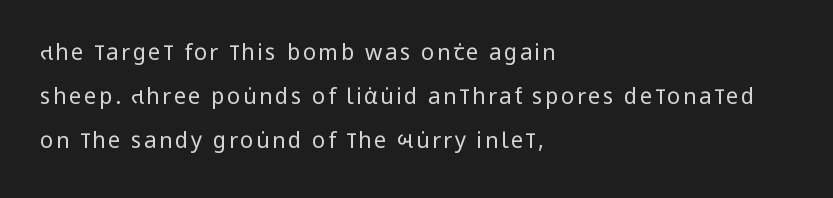
{"italic": "no", "bold": "no", "underline": "no", "align": "left", "line_spacing": "loose", "line_spacing_ratio": 2.01, "glyph_px": 22}
